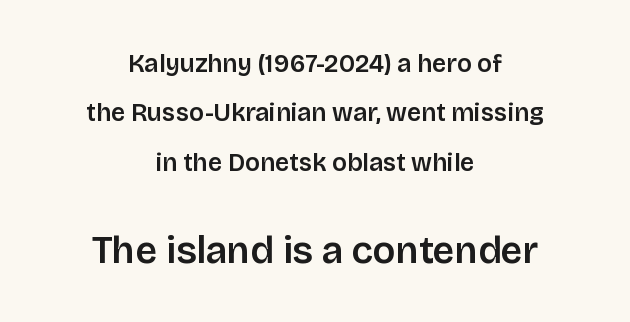
The image shows 38 px semibold sans-serif type, upright; set centered, loose line spacing (1.98x), normal letter spacing, not underlined; the second (bottom) block is 1.52x larger; low stroke contrast and a large x-height.
